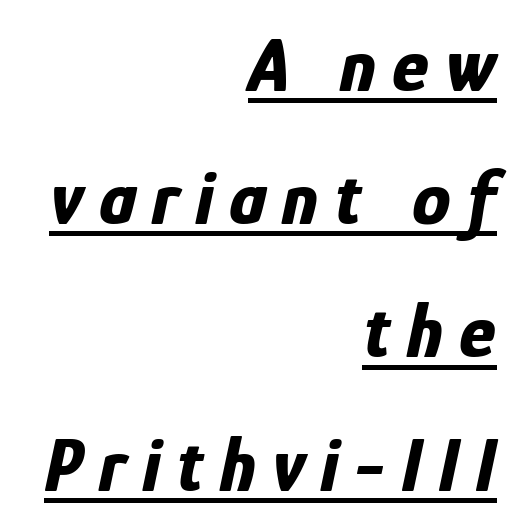
Q: Is the text bold? A: Yes.
Q: Is the text italic (slanted)? A: Yes, it leans right by about 12 degrees.
Q: Is the text underlined? A: Yes.
Q: How is the paragraph aligned? A: Right-aligned.
Q: Is the spacing between letters normal or unusually wide? A: Unusually wide.
Q: Width (condensed, normal, or wide)? A: Condensed.
Q: Stroke contrast? A: Low.
Q: x-height? A: Medium.
Q: Monospaced? A: No.
